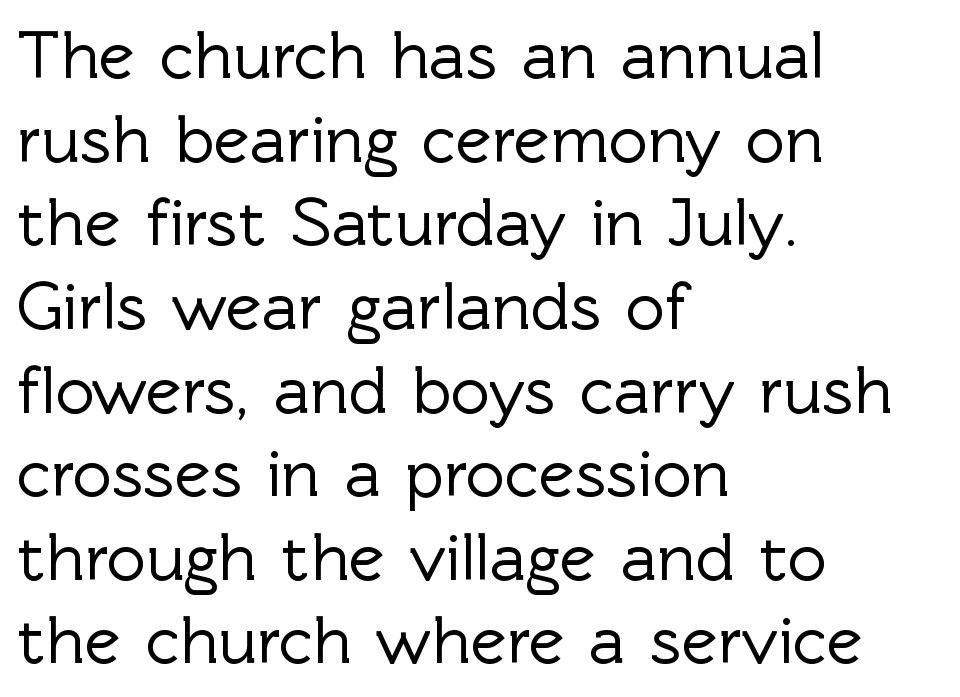
{"serif": "no", "italic": "no", "width": "normal", "x_height": "medium", "monospaced": "no", "underline": "no", "align": "left", "line_spacing_ratio": 1.23, "letter_spacing": "normal", "letter_spacing_em": 0.0, "glyph_px": 68}
